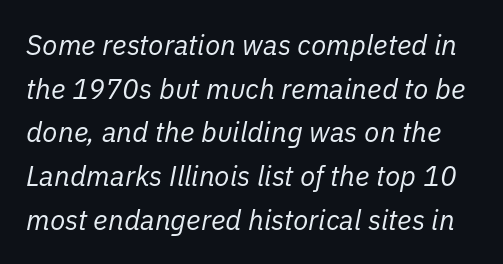
{"italic": "yes", "lean": "right", "slant_degrees": 11, "bold": "no", "weight": "regular", "width": "normal", "stroke_contrast": "low", "x_height": "medium", "monospaced": "no", "underline": "no", "line_spacing": "normal", "line_spacing_ratio": 1.56, "letter_spacing": "normal", "letter_spacing_em": 0.0, "glyph_px": 28}
